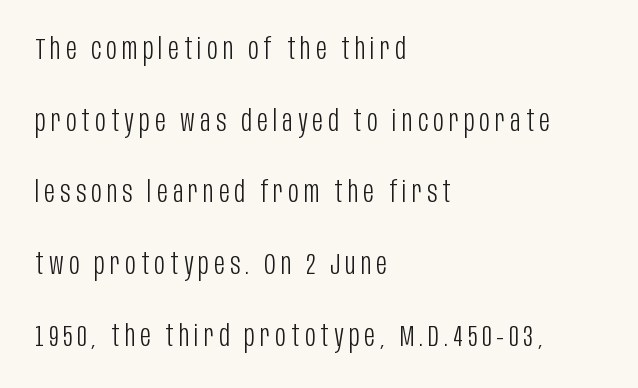
The image shows 29 px light, condensed sans-serif type, upright; set left-aligned, loose line spacing (2.47x), not underlined; low stroke contrast and a large x-height.
